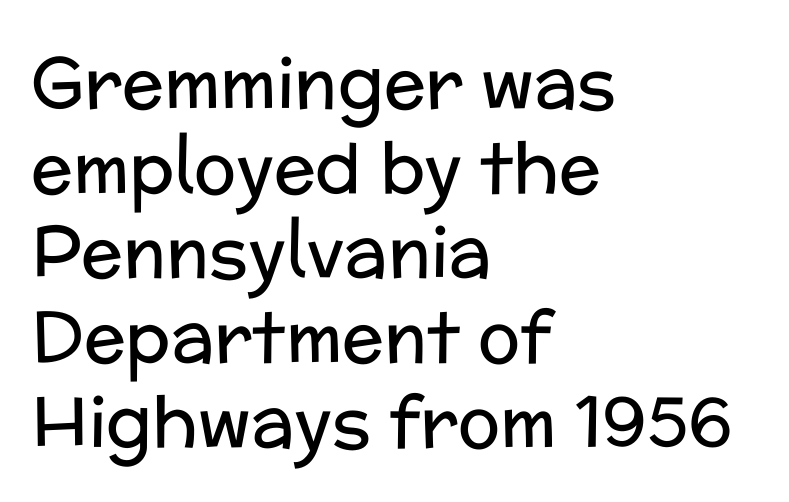
The font family rendered here belongs to the sans-serif group. The typography opts for an upright posture over an oblique one. Rule under the text: the space is simply empty. These glyphs show unthickened strokes, regular width or finer. These lines are rendered in a variable-pitch font.
